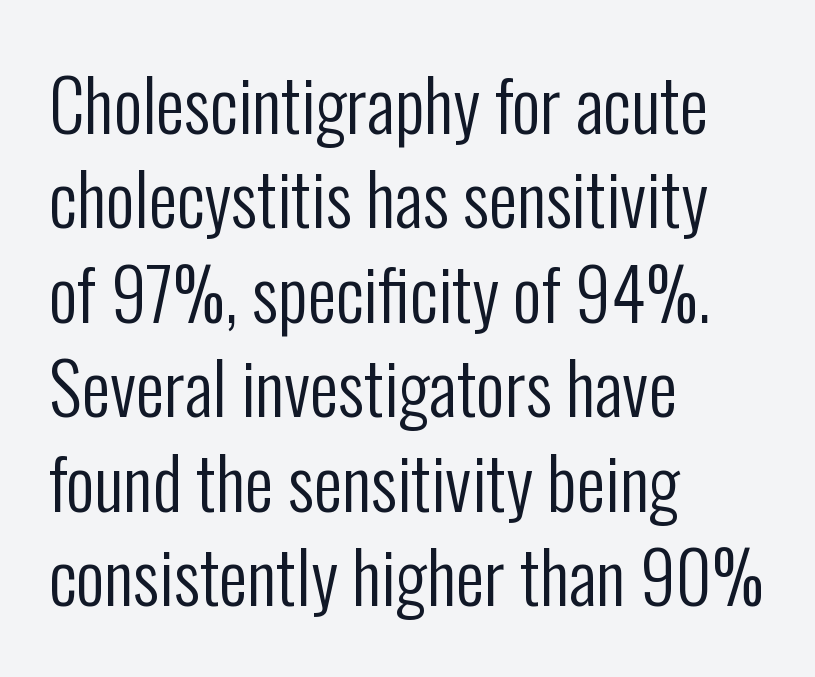
{"serif": "no", "italic": "no", "bold": "no", "weight": "regular", "width": "condensed", "stroke_contrast": "low", "x_height": "medium", "monospaced": "no", "underline": "no", "align": "left", "line_spacing": "normal", "line_spacing_ratio": 1.33, "letter_spacing": "normal", "letter_spacing_em": 0.0, "glyph_px": 71}
